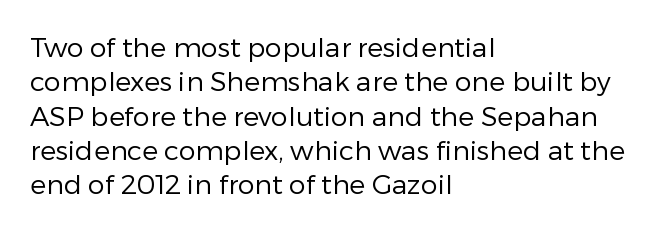
The letterforms sit at book weight or below. Honestly, the letter spacing is just normal — you wouldn't notice it. The type sits square on the baseline with zero lean. Unmarked baselines from the first word to the last. The text block is weighted toward the left margin, trailing off unevenly rightward. The designer left line spacing at the default.
